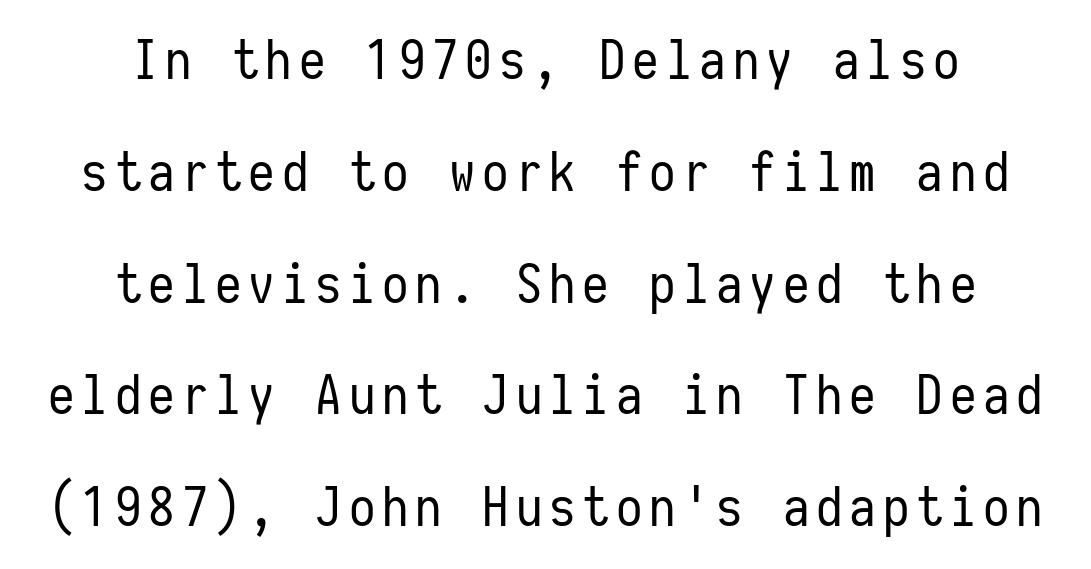
{"serif": "no", "italic": "no", "bold": "no", "weight": "regular", "width": "condensed", "stroke_contrast": "low", "x_height": "medium", "monospaced": "yes", "underline": "no", "align": "center", "line_spacing": "loose", "line_spacing_ratio": 2.11, "glyph_px": 53}
